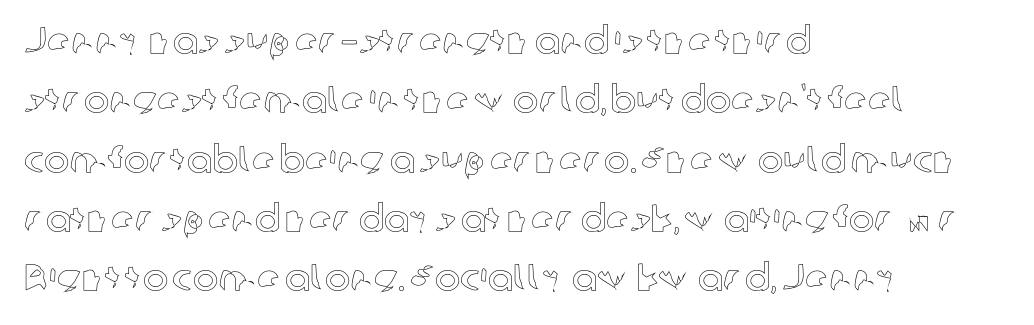
Q: Is the text italic (slanted)? A: No, it is upright.
Q: Is the text underlined? A: No.
Q: How is the paragraph aligned? A: Left-aligned.
Q: Is the spacing between letters normal or unusually wide? A: Normal.
Q: Is the spacing between lines tight, normal or loose? A: Normal.
Q: Width (condensed, normal, or wide)? A: Normal.
Q: x-height? A: Medium.
Q: Monospaced? A: No.
